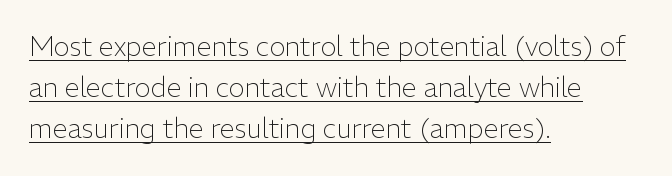
Q: Is the text bold? A: No.
Q: Is the text italic (slanted)? A: No, it is upright.
Q: Is the text underlined? A: Yes.
Q: How is the paragraph aligned? A: Left-aligned.
Q: Is the spacing between letters normal or unusually wide? A: Normal.
Q: Is the spacing between lines tight, normal or loose? A: Normal.
